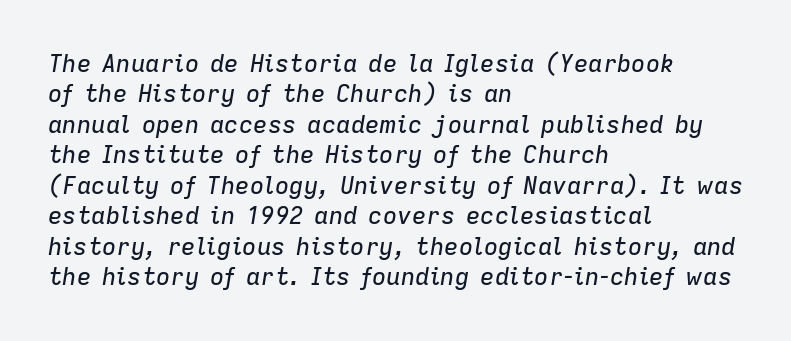
The image shows 24 px text type, italic (leaning right); set left-aligned, normal line spacing (1.27x), normal letter spacing, not underlined.
